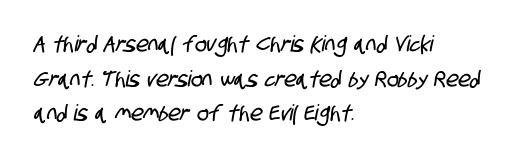
The image shows 22 px text type; set left-aligned, normal line spacing (1.57x), normal letter spacing, not underlined.
